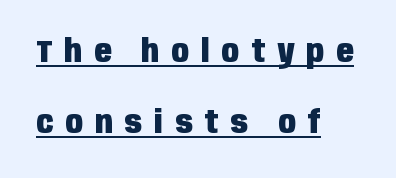
The image shows 32 px heavy, condensed sans-serif type, upright; set left-aligned, loose line spacing (2.23x), unusually wide letter spacing (+0.38 em), underlined; low stroke contrast and a large x-height.
